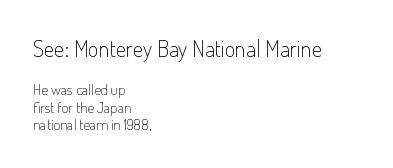
{"italic": "no", "bold": "no", "underline": "no", "align": "left", "line_spacing_ratio": 1.19, "letter_spacing": "normal", "letter_spacing_em": 0.0, "larger_block": "first", "size_ratio": 1.53, "glyph_px": 23}
